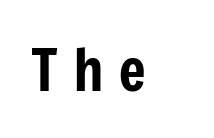
The image shows 57 px condensed sans-serif type, upright; set unusually wide letter spacing (+0.28 em), not underlined; low stroke contrast and a medium x-height.
